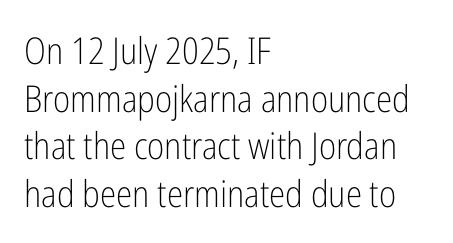
{"serif": "no", "italic": "no", "bold": "no", "weight": "light", "width": "condensed", "stroke_contrast": "low", "x_height": "medium", "monospaced": "no", "underline": "no", "align": "left", "line_spacing": "normal", "line_spacing_ratio": 1.29, "letter_spacing": "normal", "letter_spacing_em": 0.0, "glyph_px": 37}
